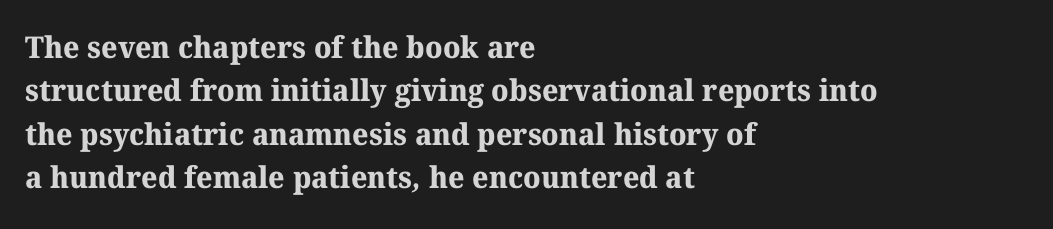
Whoever set this chose a conventional vertical rhythm. Note the varied advance widths — an 'i' is clearly narrower than an 'm'. This sample uses a serif face. The zone under the glyphs is completely vacant. Compared with an ordinary text face, these strokes are far heavier — a full bold. Teacher's note: observe the even left margin — that is flush-left alignment.
